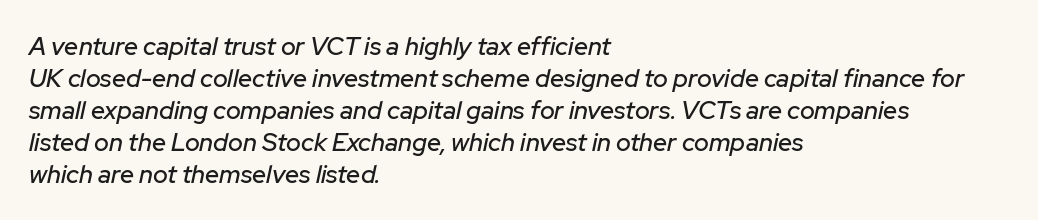
The image shows 25 px text type, italic (leaning right); set left-aligned, normal line spacing (1.28x), normal letter spacing, not underlined.
